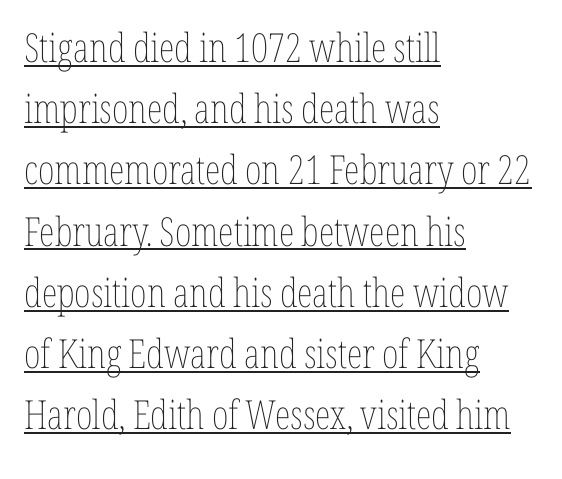
No chunkiness to these letters — they're not bold. Every word sits above its own underline. This sample is left-justified, so line endings fall wherever the words run out. The letters stand upright; this is a roman face. A typesetter would call this proportional, since set widths differ per character. Honestly, the letter spacing is just normal — you wouldn't notice it.
